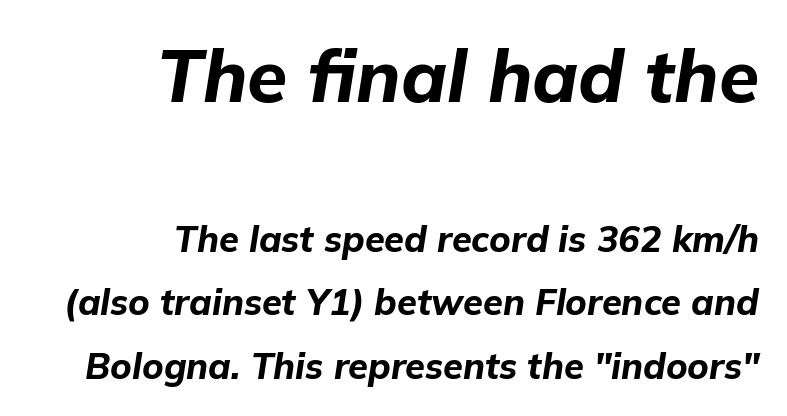
{"italic": "yes", "lean": "right", "slant_degrees": 9, "bold": "yes", "weight": "bold", "width": "normal", "stroke_contrast": "low", "x_height": "medium", "monospaced": "no", "underline": "no", "align": "right", "line_spacing_ratio": 1.76, "letter_spacing": "normal", "letter_spacing_em": 0.0, "larger_block": "first", "size_ratio": 2.03, "glyph_px": 73}
